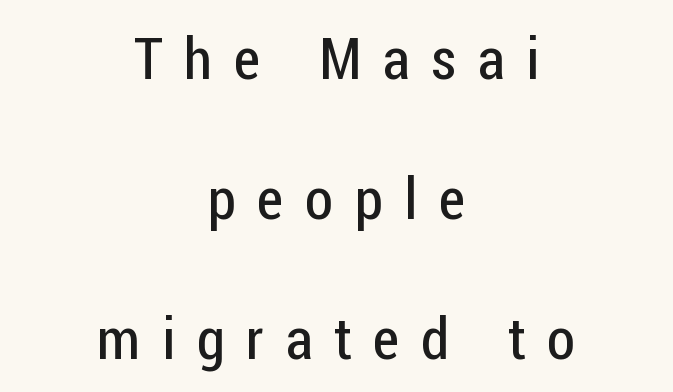
Loose tracking; the words dissolve into strings of separated letters. To sum up the face: it is a sans, with no serifs. Notice the wide empty band between every row — that's loose leading. The lines in this sample share a center point and differ in where they start and stop. The lettering stays uniformly vertical, giving the passage a roman look. Anything drawn beneath the words? Only blank space.
